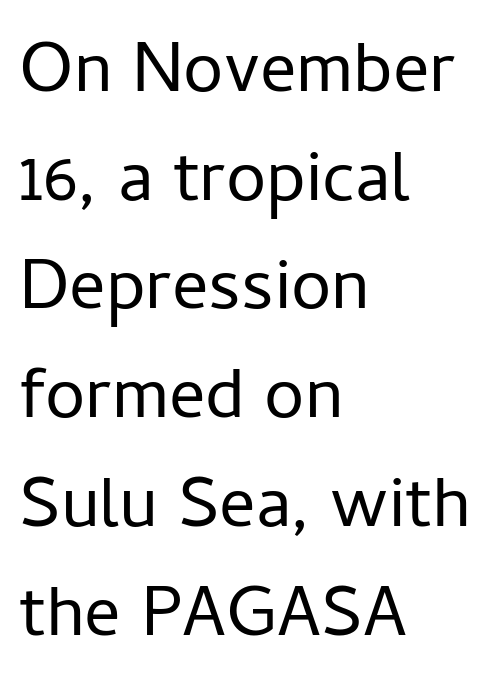
{"serif": "no", "italic": "no", "bold": "no", "weight": "regular", "width": "normal", "stroke_contrast": "low", "x_height": "medium", "monospaced": "no", "underline": "no", "align": "left", "line_spacing": "normal", "line_spacing_ratio": 1.51, "letter_spacing": "normal", "letter_spacing_em": 0.0, "glyph_px": 72}
